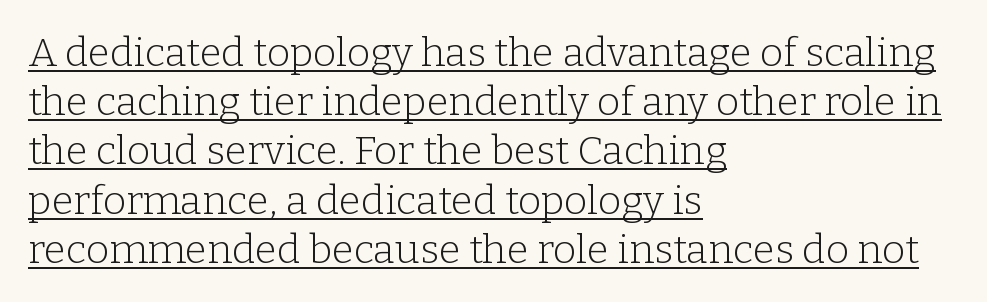
{"serif": "yes", "italic": "no", "bold": "no", "weight": "light", "width": "normal", "stroke_contrast": "low", "x_height": "medium", "monospaced": "no", "underline": "yes", "align": "left", "line_spacing_ratio": 1.23, "letter_spacing": "normal", "letter_spacing_em": 0.0, "glyph_px": 40}
